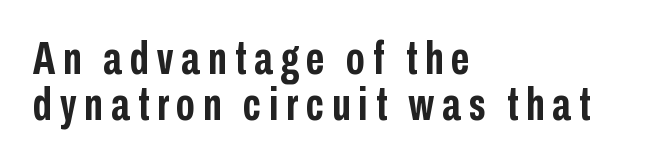
Look at the bottom of the vertical strokes: they stop flat, with no serifs. Quick note: interline space is minimal. The area under the type is left untouched. Spacing verdict: proportional, widths tailored to each character. The typesetter chose a ragged-right arrangement here.
